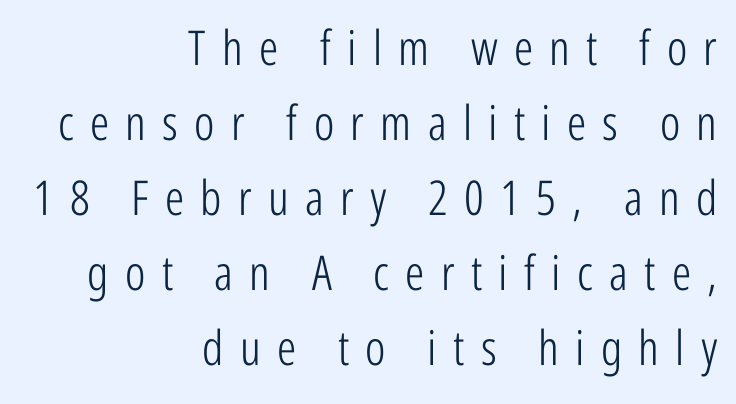
{"serif": "no", "italic": "no", "bold": "no", "weight": "light", "width": "condensed", "stroke_contrast": "low", "x_height": "medium", "monospaced": "no", "underline": "no", "align": "right", "line_spacing": "normal", "line_spacing_ratio": 1.56, "letter_spacing": "wide", "letter_spacing_em": 0.34, "glyph_px": 48}
